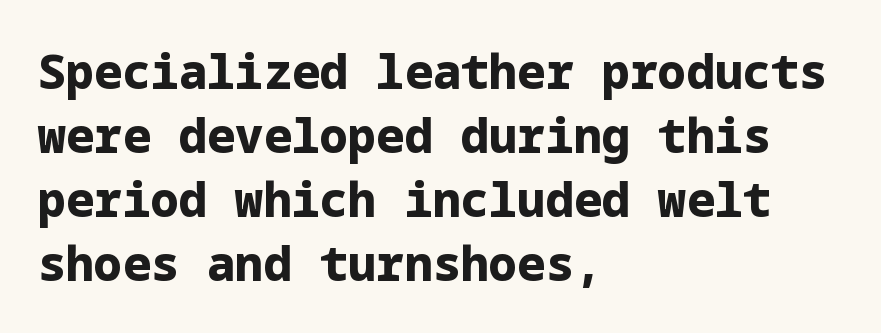
{"serif": "no", "italic": "no", "bold": "yes", "weight": "bold", "width": "normal", "stroke_contrast": "low", "x_height": "medium", "underline": "no", "align": "left", "line_spacing": "normal", "line_spacing_ratio": 1.36, "letter_spacing": "normal", "letter_spacing_em": 0.0, "glyph_px": 47}
